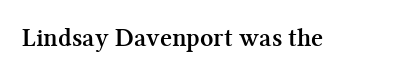
{"italic": "no", "bold": "yes", "underline": "no", "letter_spacing": "normal", "letter_spacing_em": 0.0, "glyph_px": 26}
